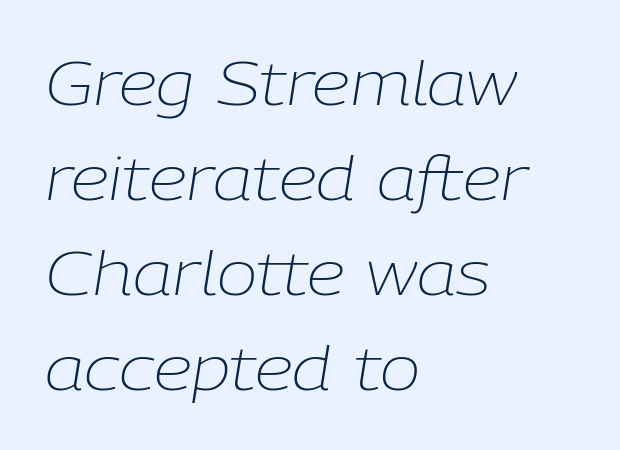
The image shows 61 px light type, italic (leaning right); set left-aligned, normal line spacing (1.56x), normal letter spacing, not underlined; low stroke contrast and a medium x-height.
